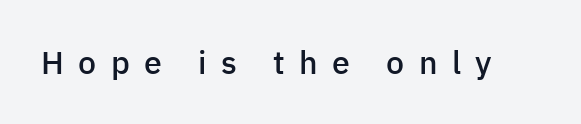
The image shows 32 px semibold sans-serif type, upright; set unusually wide letter spacing (+0.45 em), not underlined; low stroke contrast and a medium x-height.
